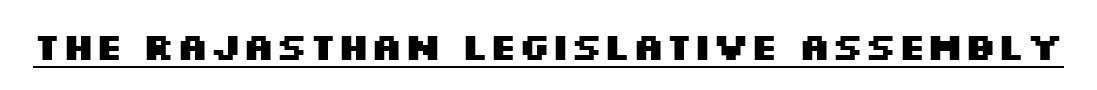
{"serif": "no", "italic": "no", "bold": "yes", "weight": "heavy", "width": "wide", "stroke_contrast": "medium", "x_height": "large", "monospaced": "no", "underline": "yes", "letter_spacing": "normal", "letter_spacing_em": 0.0, "glyph_px": 38}
